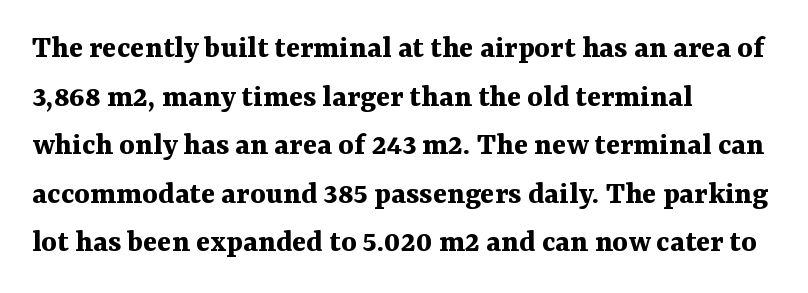
Q: Is the text bold? A: Yes.
Q: Is the text italic (slanted)? A: No, it is upright.
Q: Is the typeface a serif or a sans-serif typeface? A: Serif.
Q: Is the text underlined? A: No.
Q: How is the paragraph aligned? A: Left-aligned.
Q: Is the spacing between letters normal or unusually wide? A: Normal.
Q: Is the spacing between lines tight, normal or loose? A: Normal.
Q: Width (condensed, normal, or wide)? A: Normal.
Q: Stroke contrast? A: Medium.
Q: x-height? A: Medium.
Q: Monospaced? A: No.
